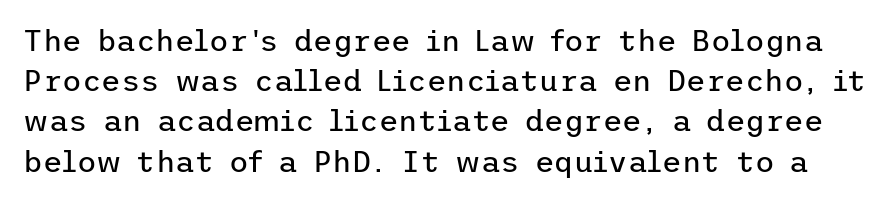
The image shows 30 px regular-weight sans-serif type, upright; set normal line spacing (1.34x), normal letter spacing, not underlined; low stroke contrast and a medium x-height.
